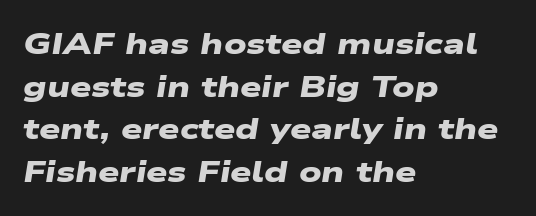
Q: Is the text bold? A: Yes.
Q: Is the typeface a serif or a sans-serif typeface? A: Sans-serif.
Q: Is the text underlined? A: No.
Q: How is the paragraph aligned? A: Left-aligned.
Q: Is the spacing between letters normal or unusually wide? A: Normal.
Q: Is the spacing between lines tight, normal or loose? A: Normal.
Q: Width (condensed, normal, or wide)? A: Wide.
Q: Stroke contrast? A: Low.
Q: x-height? A: Medium.
Q: Monospaced? A: No.
